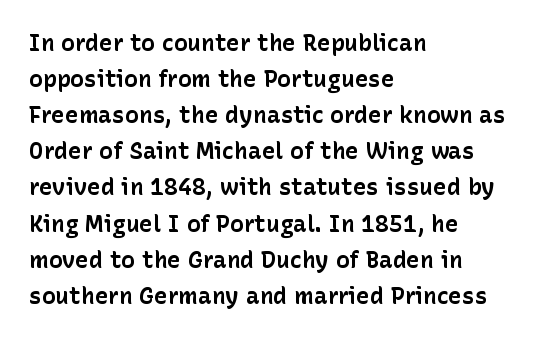
Q: Is the text bold? A: Yes.
Q: Is the text italic (slanted)? A: No, it is upright.
Q: Is the text underlined? A: No.
Q: How is the paragraph aligned? A: Left-aligned.
Q: Is the spacing between letters normal or unusually wide? A: Normal.
Q: Is the spacing between lines tight, normal or loose? A: Normal.
